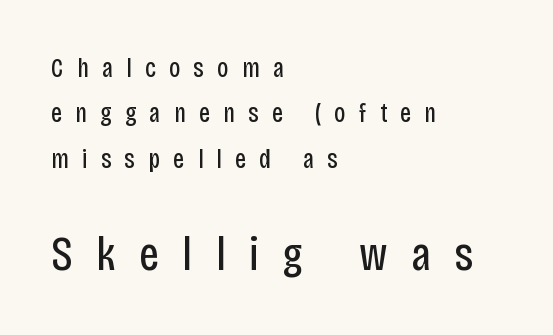
The image shows 48 px regular-weight, condensed sans-serif type, upright; set left-aligned, normal line spacing (1.68x), unusually wide letter spacing (+0.49 em), not underlined; the second (bottom) block is 1.78x larger; low stroke contrast and a large x-height.
